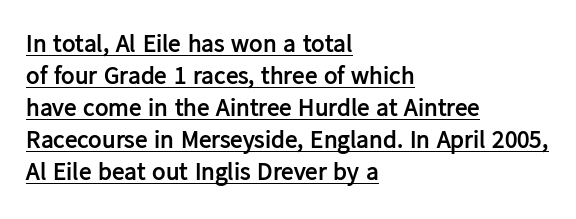
Q: Is the text bold? A: Yes.
Q: Is the text italic (slanted)? A: No, it is upright.
Q: Is the text underlined? A: Yes.
Q: How is the paragraph aligned? A: Left-aligned.
Q: Is the spacing between letters normal or unusually wide? A: Normal.
Q: Is the spacing between lines tight, normal or loose? A: Normal.
